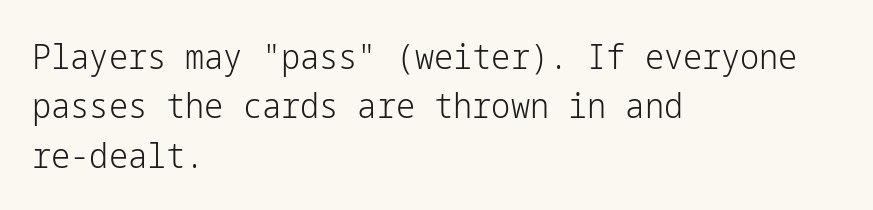
The image shows 34 px light sans-serif type, upright; set left-aligned, normal line spacing (1.45x), normal letter spacing, not underlined; low stroke contrast and a medium x-height.
